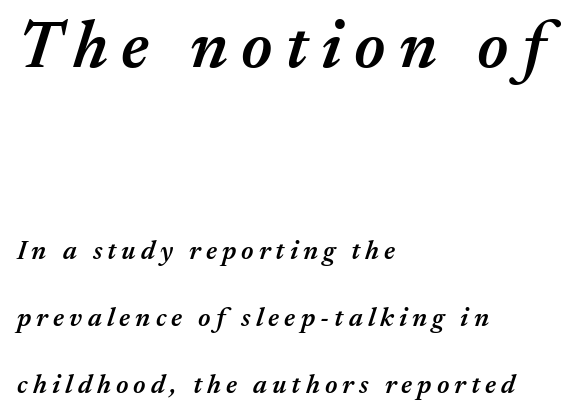
{"italic": "yes", "lean": "right", "slant_degrees": 17, "bold": "semi", "weight": "semibold", "width": "normal", "stroke_contrast": "medium", "x_height": "medium", "monospaced": "no", "underline": "no", "align": "left", "line_spacing": "loose", "line_spacing_ratio": 2.47, "larger_block": "first", "size_ratio": 2.52, "glyph_px": 68}
